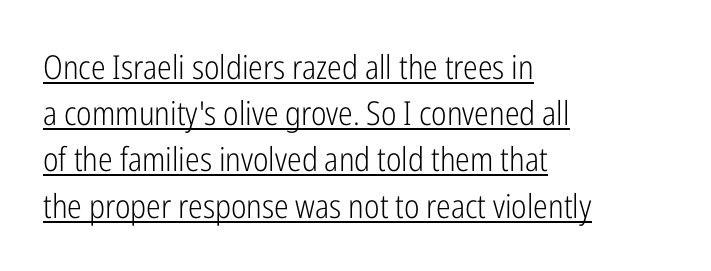
{"serif": "no", "italic": "no", "bold": "no", "weight": "light", "width": "condensed", "stroke_contrast": "low", "x_height": "medium", "monospaced": "no", "underline": "yes", "align": "left", "line_spacing": "normal", "line_spacing_ratio": 1.4, "letter_spacing": "normal", "letter_spacing_em": 0.0, "glyph_px": 33}
